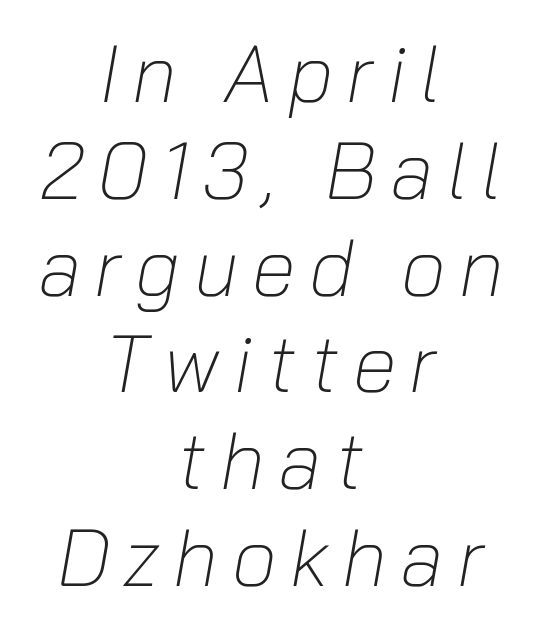
Q: Is the text bold? A: No.
Q: Is the text italic (slanted)? A: Yes, it leans right by about 10 degrees.
Q: Is the text underlined? A: No.
Q: How is the paragraph aligned? A: Centered.
Q: Width (condensed, normal, or wide)? A: Normal.
Q: Stroke contrast? A: Low.
Q: x-height? A: Medium.
Q: Monospaced? A: No.
